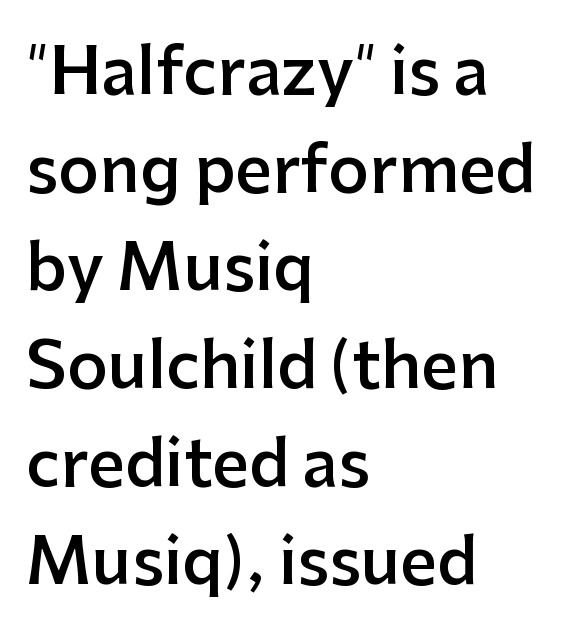
Is this a sans? Yes — the strokes have no serifs. Character widths vary here, with narrow letters taking less room than wide ones. A bare baseline throughout the passage. You could call the tracking neutral — neither tight nor loose.
